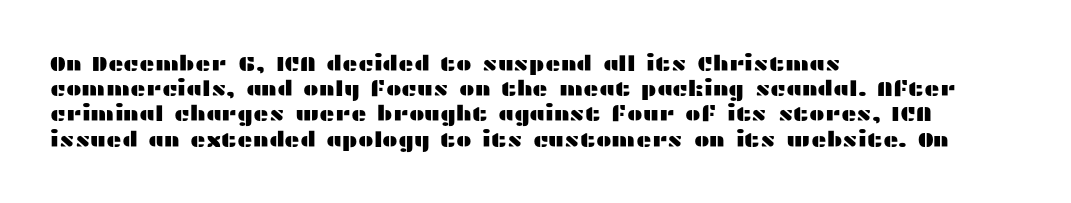
The image shows 21 px text type, upright; set left-aligned, line spacing 1.2x, normal letter spacing, not underlined.
